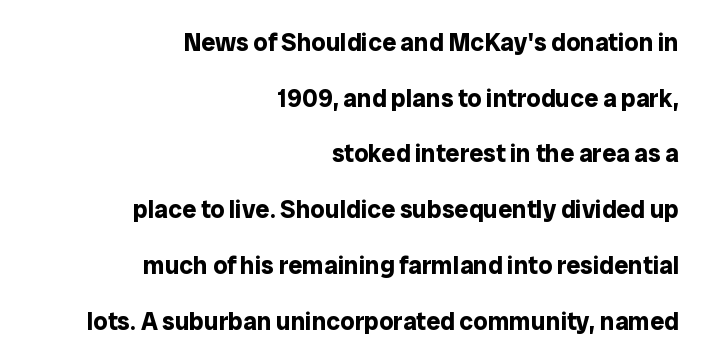
The image shows 25 px bold type, upright; set right-aligned, loose line spacing (2.23x), normal letter spacing, not underlined.
